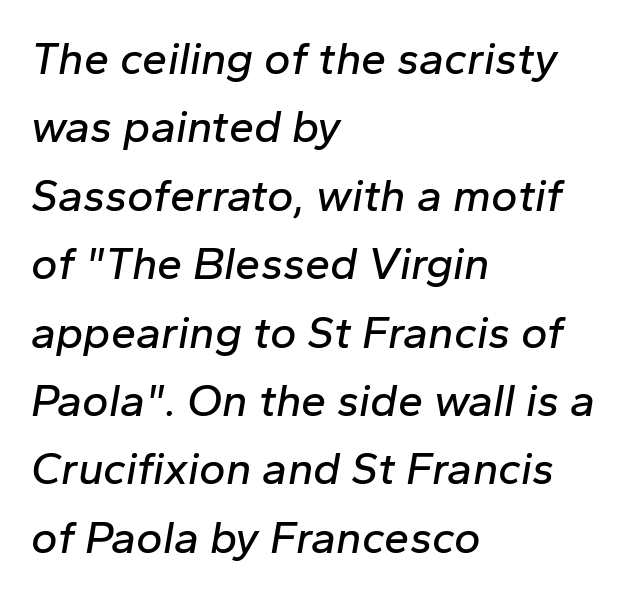
{"italic": "yes", "lean": "right", "slant_degrees": 10, "width": "normal", "stroke_contrast": "low", "x_height": "medium", "monospaced": "no", "underline": "no", "align": "left", "line_spacing": "normal", "line_spacing_ratio": 1.52, "letter_spacing": "normal", "letter_spacing_em": 0.0, "glyph_px": 45}
